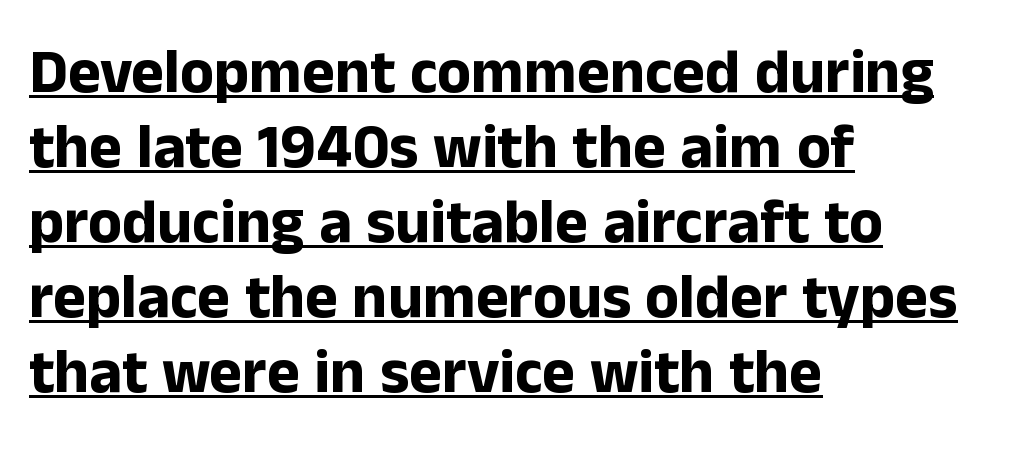
{"serif": "no", "italic": "no", "bold": "yes", "weight": "bold", "width": "normal", "stroke_contrast": "low", "x_height": "medium", "monospaced": "no", "underline": "yes", "align": "left", "line_spacing_ratio": 1.21, "letter_spacing": "normal", "letter_spacing_em": 0.0, "glyph_px": 62}
